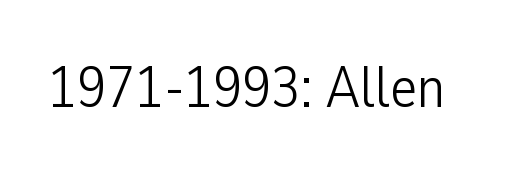
{"serif": "no", "italic": "no", "bold": "no", "weight": "light", "width": "condensed", "stroke_contrast": "low", "x_height": "medium", "monospaced": "no", "underline": "no", "letter_spacing": "normal", "letter_spacing_em": 0.0, "glyph_px": 58}
